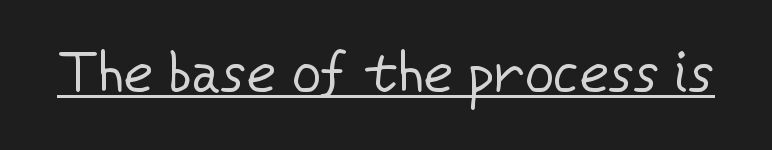
Q: Is the text bold? A: No.
Q: Is the text italic (slanted)? A: No, it is upright.
Q: Is the typeface a serif or a sans-serif typeface? A: Sans-serif.
Q: Is the text underlined? A: Yes.
Q: Is the spacing between letters normal or unusually wide? A: Normal.
Q: Width (condensed, normal, or wide)? A: Normal.
Q: Stroke contrast? A: Low.
Q: x-height? A: Medium.
Q: Monospaced? A: No.
